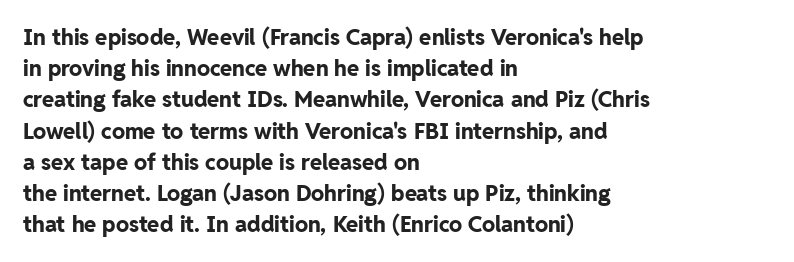
In CSS terms this would be text-align: left. Baseline-to-baseline distance is the conventional proportion of letter height. Notice how the stems are strictly vertical — no italics here. The space beneath each line is pristine and unruled. Spacing between characters is what you'd get straight out of the box. The passage shown is emphatically bold.
